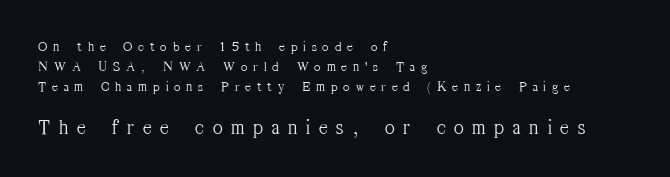
The image shows 21 px text type, upright; set left-aligned, normal line spacing (1.43x), unusually wide letter spacing (+0.42 em), not underlined; the second (bottom) block is 1.5x larger.
